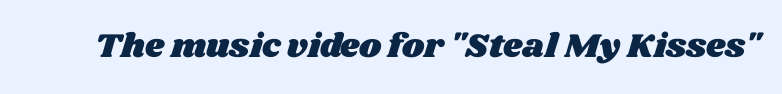
Q: Is the text underlined? A: No.
Q: Is the spacing between letters normal or unusually wide? A: Normal.
Q: Width (condensed, normal, or wide)? A: Wide.
Q: Stroke contrast? A: Medium.
Q: x-height? A: Large.
Q: Monospaced? A: No.
